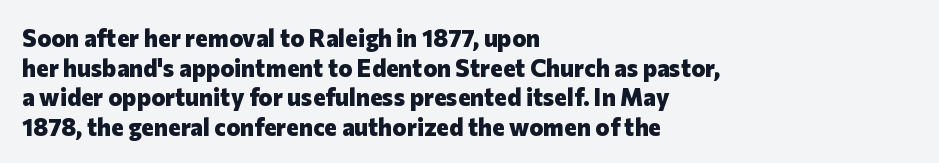
Q: Is the text bold? A: Yes.
Q: Is the text italic (slanted)? A: No, it is upright.
Q: Is the text underlined? A: No.
Q: How is the paragraph aligned? A: Left-aligned.
Q: Is the spacing between letters normal or unusually wide? A: Normal.
